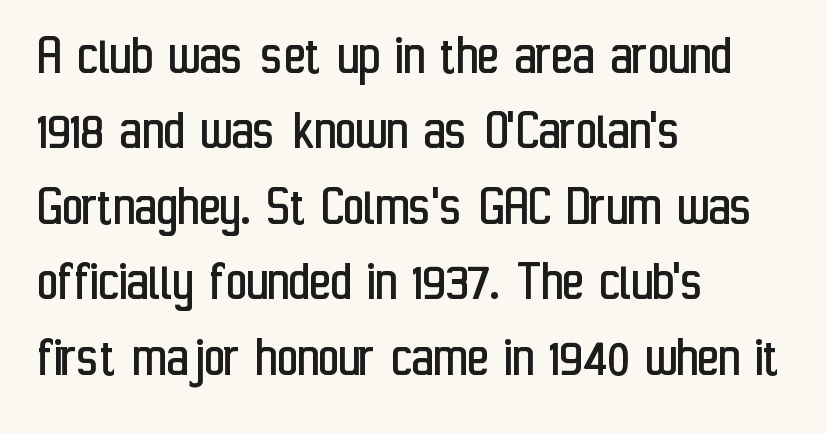
The letters stand upright; this is a roman face. Rows of type keep a routine distance in the vertical direction. No feet cap the strokes, marking this as sans-serif type. Compared with a centered layout, this one pins lines to the left instead. The letters look calm and open, with moderate or lighter stems.
